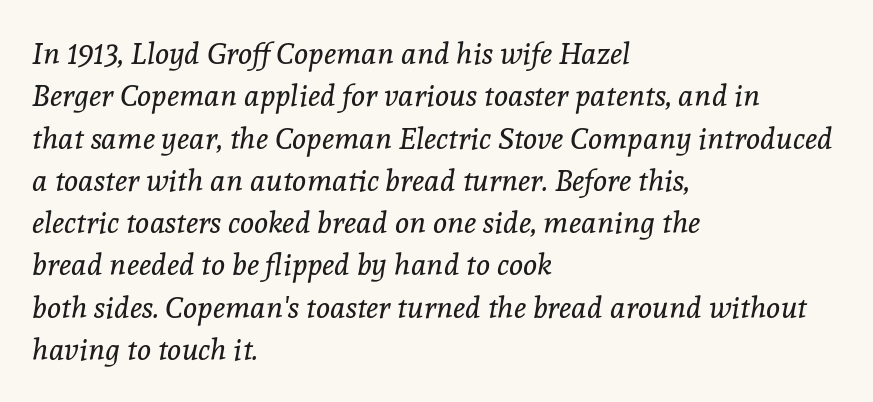
The image shows 30 px regular-weight serif type, italic (leaning right); set left-aligned, normal line spacing (1.41x), normal letter spacing, not underlined; a medium x-height.
